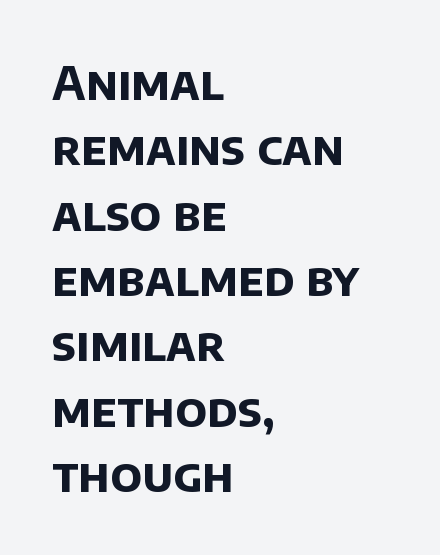
Q: Is the text bold? A: Yes.
Q: Is the typeface a serif or a sans-serif typeface? A: Sans-serif.
Q: Is the text underlined? A: No.
Q: How is the paragraph aligned? A: Left-aligned.
Q: Is the spacing between letters normal or unusually wide? A: Normal.
Q: Is the spacing between lines tight, normal or loose? A: Normal.
Q: Width (condensed, normal, or wide)? A: Normal.
Q: Stroke contrast? A: Low.
Q: x-height? A: Large.
Q: Monospaced? A: No.
